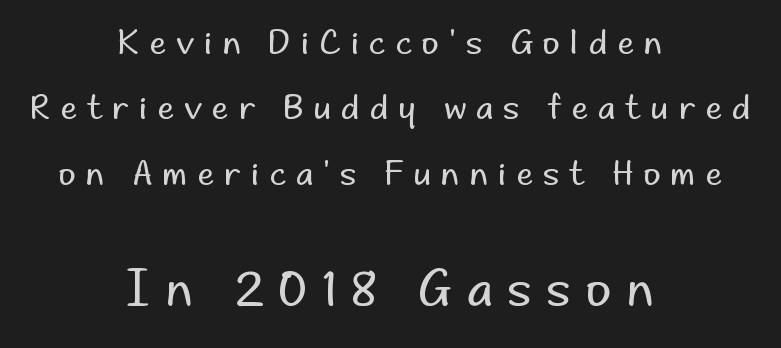
Regarding serifs, this sample does without them. Which chunk is bigger? The second one — the bottom block dwarfs the top. The space between consecutive lines is lavish. The lettering holds an erect, upright posture throughout. Is this a heavy cut? Hardly; it is regular or lighter.
